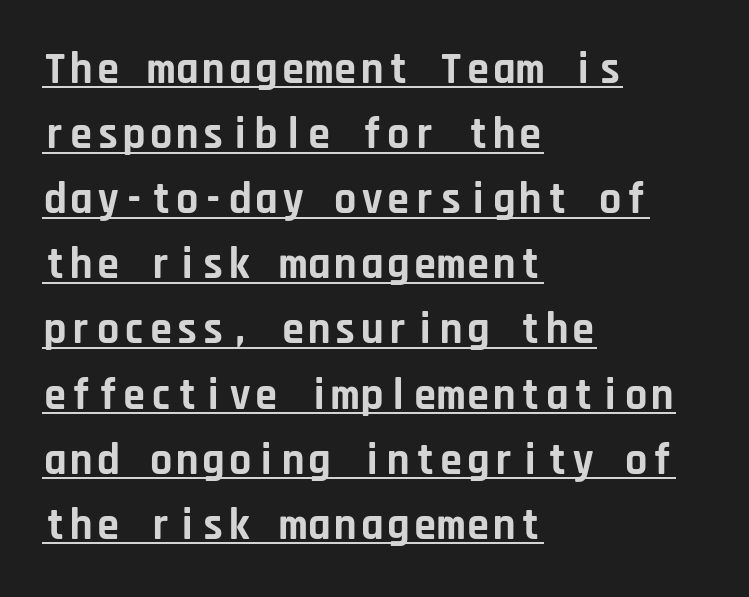
Somebody hit Ctrl+U on this one — the words are underlined. Nothing sits at the stroke ends, so this counts as sans-serif. Every character here occupies the same horizontal width, giving the sample a typewriter-like rhythm. Line starts are locked; line ends wander.
